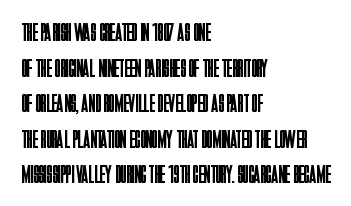
Q: Is the text bold? A: No.
Q: Is the text italic (slanted)? A: No, it is upright.
Q: Is the text underlined? A: No.
Q: How is the paragraph aligned? A: Left-aligned.
Q: Is the spacing between letters normal or unusually wide? A: Normal.
Q: Is the spacing between lines tight, normal or loose? A: Normal.
